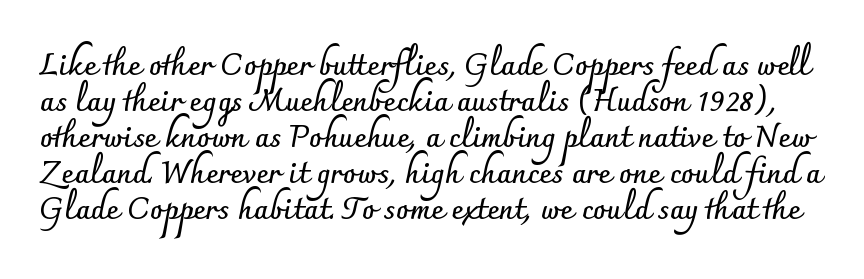
{"serif": "no", "bold": "yes", "weight": "semibold", "width": "normal", "stroke_contrast": "low", "x_height": "small", "monospaced": "no", "underline": "no", "line_spacing_ratio": 1.2, "letter_spacing": "normal", "letter_spacing_em": 0.0, "glyph_px": 30}
